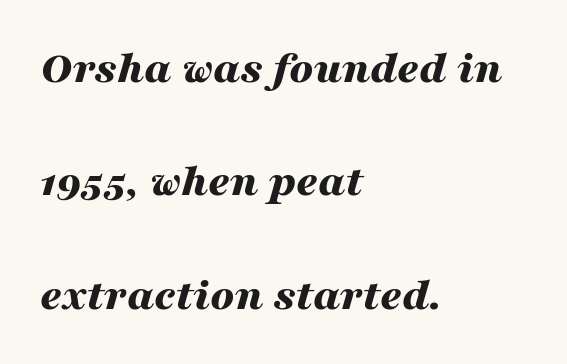
The image shows 47 px bold, wide type, italic (leaning right); set left-aligned, loose line spacing (2.41x), normal letter spacing, not underlined; medium stroke contrast and a medium x-height.
